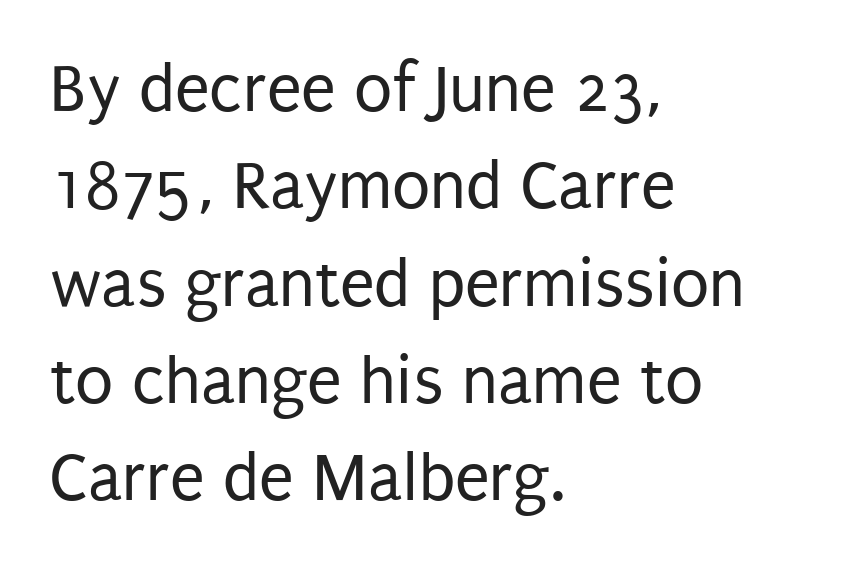
The image shows 70 px regular-weight, condensed sans-serif type, upright; set left-aligned, normal line spacing (1.39x), normal letter spacing, not underlined; low stroke contrast and a large x-height.
